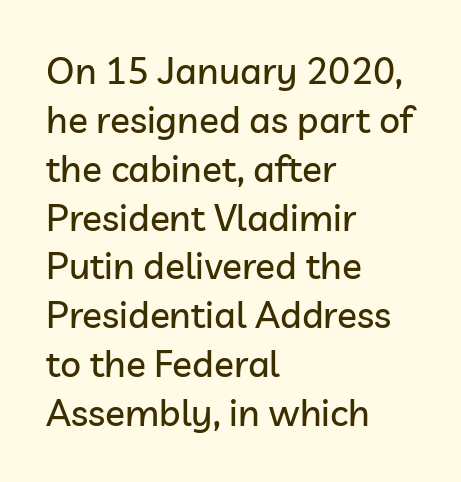
{"serif": "no", "italic": "no", "width": "normal", "stroke_contrast": "low", "x_height": "medium", "monospaced": "no", "underline": "no", "align": "left", "line_spacing": "normal", "line_spacing_ratio": 1.32, "letter_spacing": "normal", "letter_spacing_em": 0.0, "glyph_px": 37}
